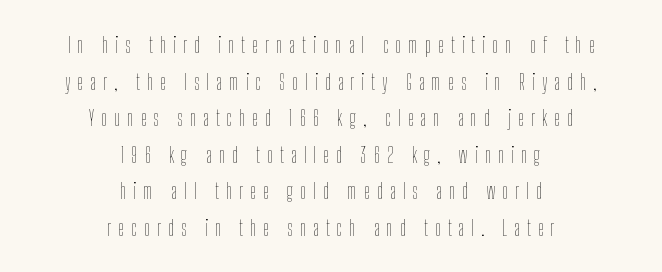
Quick note: interline space is typical. Weight class: somewhere from thin through regular. The specimen reads as upright at a glance. The rag falls on both sides of this text block equally. Students, note that the glyphs here are deliberately spaced far apart.
